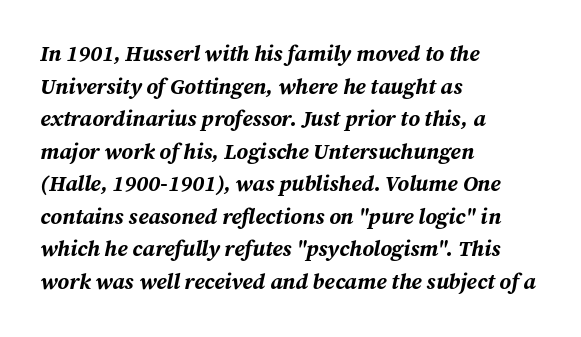
Italic: yes, the glyphs are oblique. Short and long lines alike share a common starting point at left. Typographic density is high because the face is bold. The leading is moderate, giving the passage an even texture.
